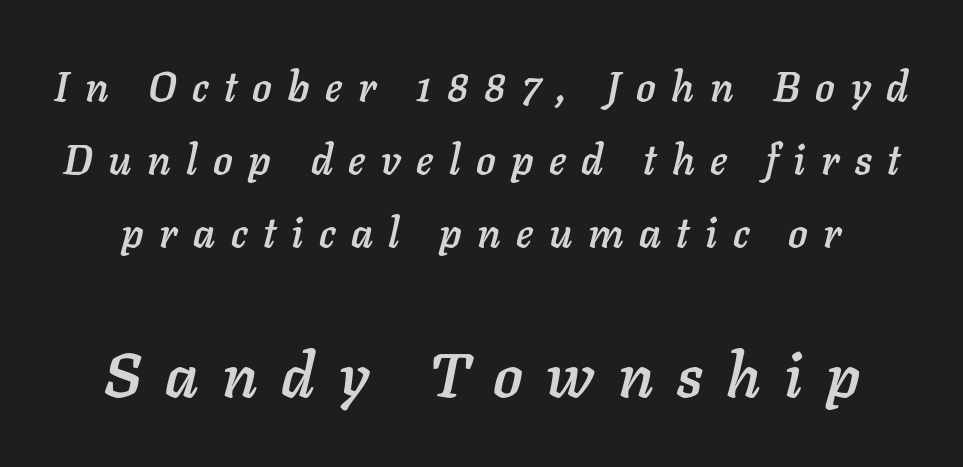
The image shows 62 px text type, italic (leaning right); set line spacing 1.78x, unusually wide letter spacing (+0.38 em), not underlined; the second (bottom) block is 1.51x larger; low stroke contrast and a medium x-height.
